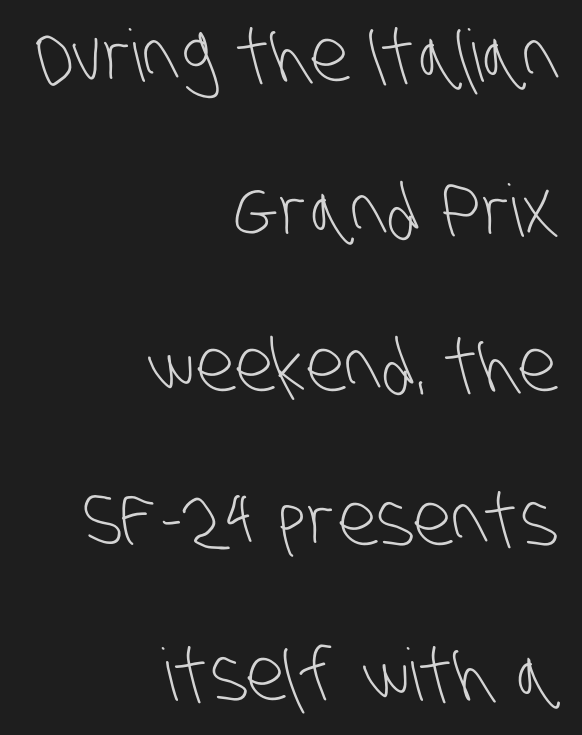
The image shows 72 px light, condensed sans-serif type; set right-aligned, loose line spacing (2.15x), normal letter spacing, not underlined; low stroke contrast and a large x-height.
